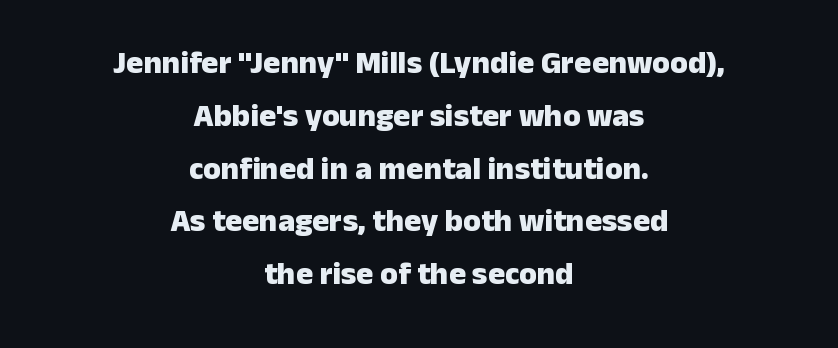
{"serif": "no", "italic": "no", "bold": "yes", "weight": "heavy", "width": "normal", "stroke_contrast": "low", "x_height": "medium", "monospaced": "no", "underline": "no", "align": "center", "line_spacing": "normal", "line_spacing_ratio": 1.65, "letter_spacing": "normal", "letter_spacing_em": 0.0, "glyph_px": 32}
